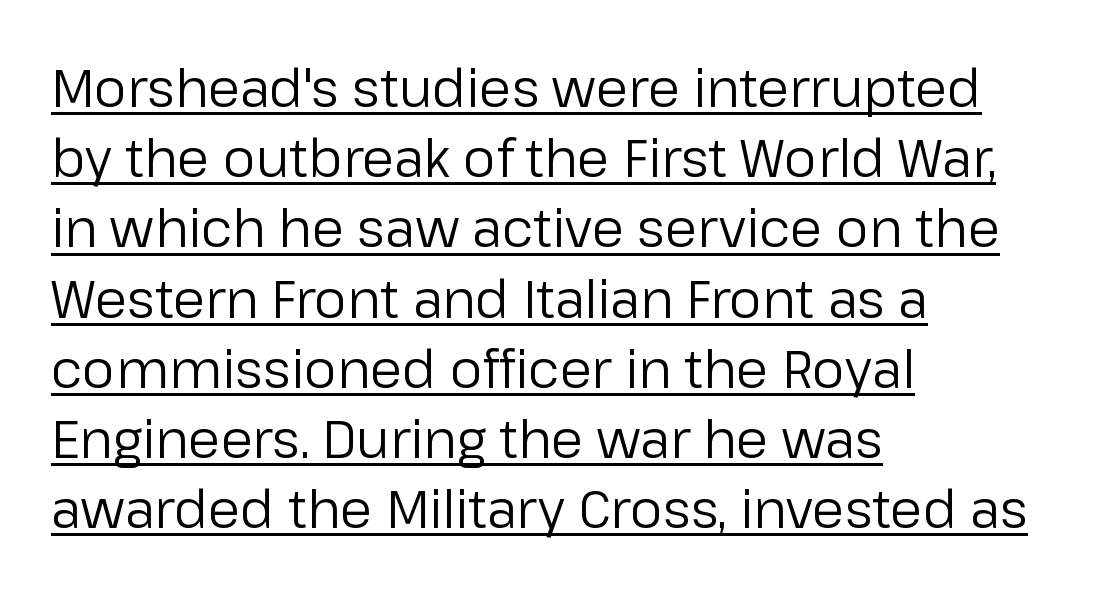
{"serif": "no", "italic": "no", "bold": "no", "weight": "regular", "width": "normal", "stroke_contrast": "low", "x_height": "medium", "monospaced": "no", "underline": "yes", "align": "left", "line_spacing": "normal", "line_spacing_ratio": 1.35, "letter_spacing": "normal", "letter_spacing_em": 0.0, "glyph_px": 52}
